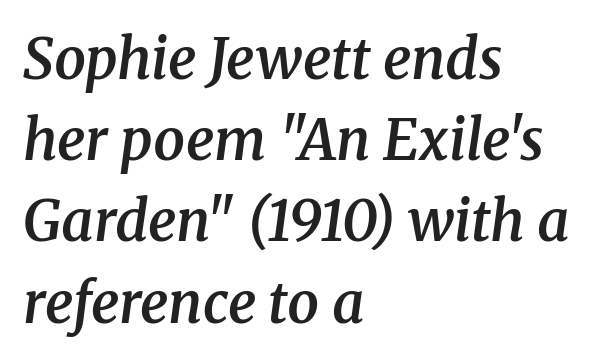
The image shows 56 px semibold serif type, italic (leaning right); set left-aligned, normal line spacing (1.45x), normal letter spacing, not underlined; medium stroke contrast and a medium x-height.
